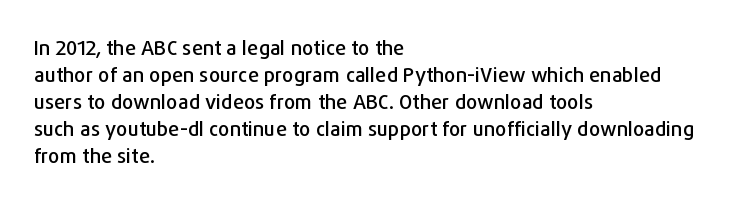
One-word summary of the alignment: left. The words here are not underlined. The passage shown stacks its lines at a standard gap. These lines were composed using upright roman letters.
